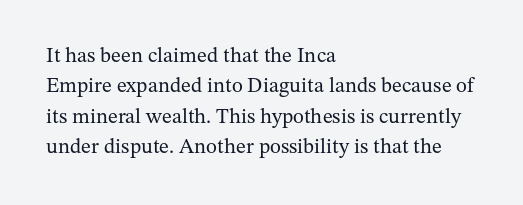
{"italic": "no", "bold": "no", "underline": "no", "align": "left", "line_spacing": "normal", "line_spacing_ratio": 1.45, "letter_spacing": "normal", "letter_spacing_em": 0.0, "glyph_px": 21}
